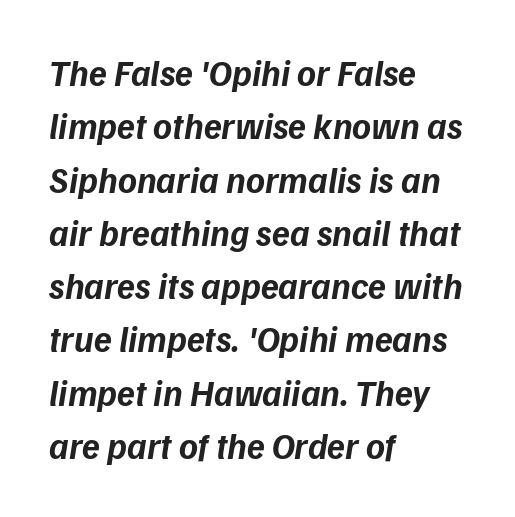
{"serif": "no", "bold": "yes", "weight": "bold", "width": "normal", "stroke_contrast": "low", "x_height": "medium", "monospaced": "no", "underline": "no", "align": "left", "line_spacing": "normal", "line_spacing_ratio": 1.48, "letter_spacing": "normal", "letter_spacing_em": 0.0, "glyph_px": 36}
